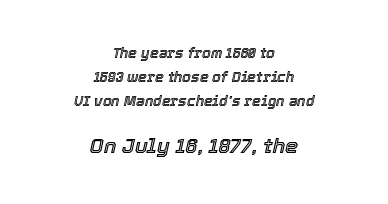
The passage shown begins with its smaller block and ends with its larger one. Letters rest on an invisible, unmarked baseline. Style check: oblique. The compositor balanced each line on the midline. No extra tracking has been applied to these lines.
